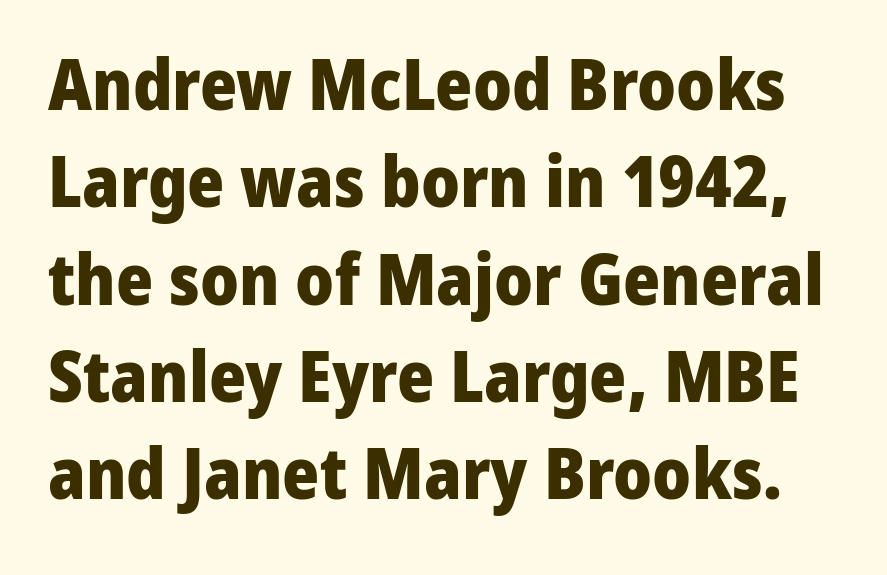
Q: Is the text bold? A: Yes.
Q: Is the text italic (slanted)? A: No, it is upright.
Q: Is the typeface a serif or a sans-serif typeface? A: Sans-serif.
Q: Is the text underlined? A: No.
Q: Is the spacing between letters normal or unusually wide? A: Normal.
Q: Is the spacing between lines tight, normal or loose? A: Normal.
Q: Width (condensed, normal, or wide)? A: Normal.
Q: Stroke contrast? A: Low.
Q: x-height? A: Medium.
Q: Monospaced? A: No.
